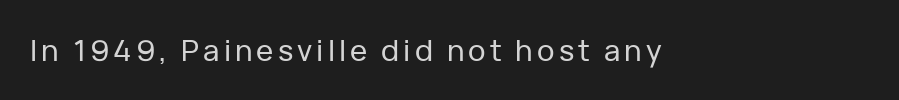
Q: Is the text italic (slanted)? A: No, it is upright.
Q: Is the typeface a serif or a sans-serif typeface? A: Sans-serif.
Q: Is the text underlined? A: No.
Q: Width (condensed, normal, or wide)? A: Normal.
Q: Stroke contrast? A: Low.
Q: x-height? A: Medium.
Q: Monospaced? A: No.
